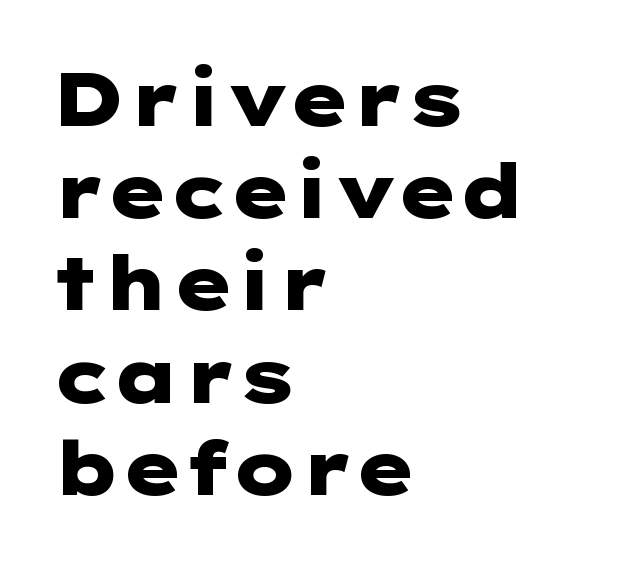
The text was rendered using a sans face with plain stroke endings. The text block is weighted toward the left margin, trailing off unevenly rightward. Posture: vertical. Does the weight exceed regular? Yes, all the way to bold.
